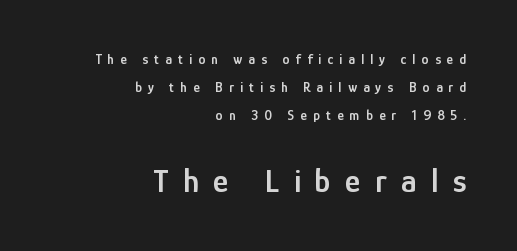
Q: Is the text bold? A: Semi-bold.
Q: Is the text italic (slanted)? A: No, it is upright.
Q: Is the typeface a serif or a sans-serif typeface? A: Sans-serif.
Q: Is the text underlined? A: No.
Q: How is the paragraph aligned? A: Right-aligned.
Q: Is the spacing between letters normal or unusually wide? A: Unusually wide.
Q: Is the spacing between lines tight, normal or loose? A: Loose.
Q: Which block of text is set in a larger size, the first (top) or the second (bottom)? A: The second (bottom) one.
Q: Width (condensed, normal, or wide)? A: Condensed.
Q: Stroke contrast? A: Low.
Q: x-height? A: Medium.
Q: Monospaced? A: No.
